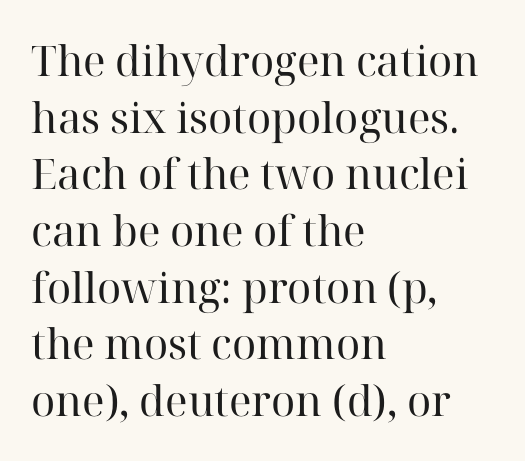
Q: Is the text bold? A: No.
Q: Is the text italic (slanted)? A: No, it is upright.
Q: Is the typeface a serif or a sans-serif typeface? A: Serif.
Q: Is the text underlined? A: No.
Q: How is the paragraph aligned? A: Left-aligned.
Q: Is the spacing between letters normal or unusually wide? A: Normal.
Q: Is the spacing between lines tight, normal or loose? A: Normal.
Q: Width (condensed, normal, or wide)? A: Normal.
Q: Stroke contrast? A: High.
Q: x-height? A: Medium.
Q: Monospaced? A: No.
